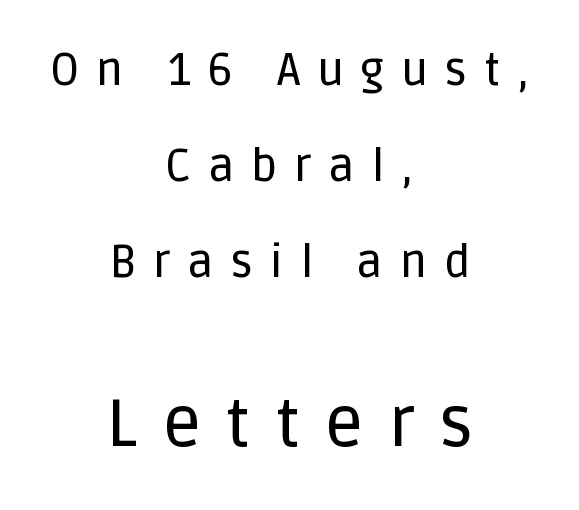
I'd call this a sans setting — the letters go barefoot. Tracking here is generous; glyphs stand well apart from one another. A typesetter would mark this as roman, not italic. The rendering uses natural spacing where letterforms have individual widths. Clear beneath every line of the passage.
